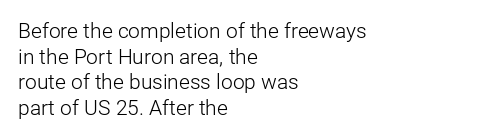
Does extra space separate the letters? No, they use regular spacing. The passage is arranged the way most books set body copy — flush left. The area under the type is left untouched. The face looks like a standard text weight, possibly lighter. Notice how the stems are strictly vertical — no italics here.
